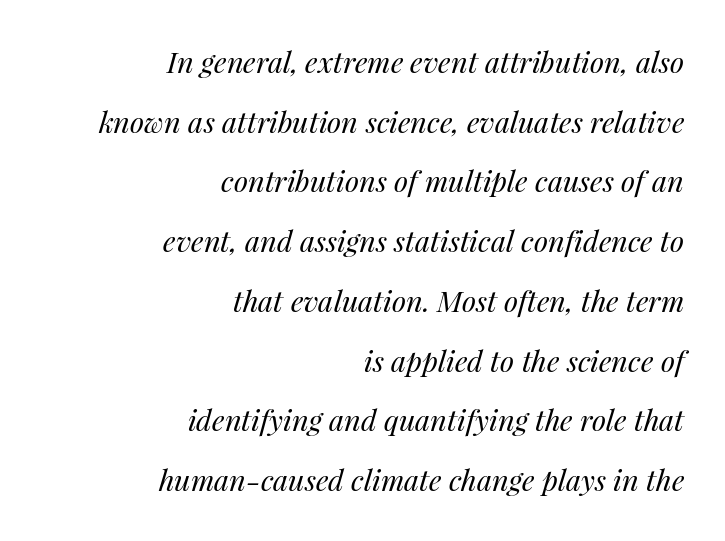
Q: Is the text bold? A: No.
Q: Is the text italic (slanted)? A: Yes, it leans right by about 14 degrees.
Q: Is the text underlined? A: No.
Q: How is the paragraph aligned? A: Right-aligned.
Q: Is the spacing between letters normal or unusually wide? A: Normal.
Q: Is the spacing between lines tight, normal or loose? A: Loose.
Q: Width (condensed, normal, or wide)? A: Normal.
Q: Stroke contrast? A: Medium.
Q: x-height? A: Medium.
Q: Monospaced? A: No.
